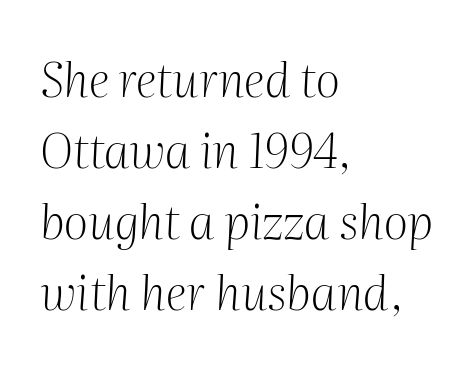
Q: Is the text bold? A: No.
Q: Is the text italic (slanted)? A: Yes, it leans right by about 2 degrees.
Q: Is the typeface a serif or a sans-serif typeface? A: Serif.
Q: Is the text underlined? A: No.
Q: How is the paragraph aligned? A: Left-aligned.
Q: Is the spacing between letters normal or unusually wide? A: Normal.
Q: Is the spacing between lines tight, normal or loose? A: Normal.
Q: Width (condensed, normal, or wide)? A: Normal.
Q: Stroke contrast? A: Medium.
Q: x-height? A: Medium.
Q: Monospaced? A: No.
